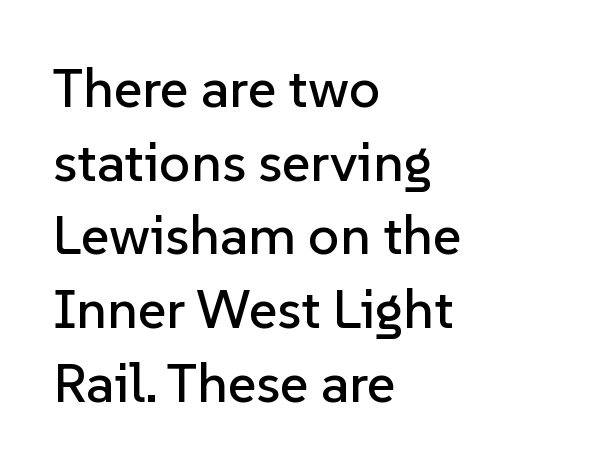
Q: Is the text italic (slanted)? A: No, it is upright.
Q: Is the typeface a serif or a sans-serif typeface? A: Sans-serif.
Q: Is the text underlined? A: No.
Q: How is the paragraph aligned? A: Left-aligned.
Q: Is the spacing between letters normal or unusually wide? A: Normal.
Q: Is the spacing between lines tight, normal or loose? A: Normal.
Q: Width (condensed, normal, or wide)? A: Normal.
Q: Stroke contrast? A: Low.
Q: x-height? A: Medium.
Q: Monospaced? A: No.
